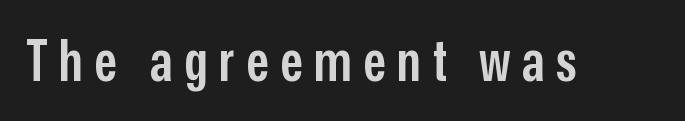
{"serif": "no", "italic": "no", "bold": "semi", "weight": "semibold", "width": "condensed", "stroke_contrast": "low", "x_height": "medium", "monospaced": "no", "underline": "no", "letter_spacing": "wide", "letter_spacing_em": 0.2, "glyph_px": 57}
